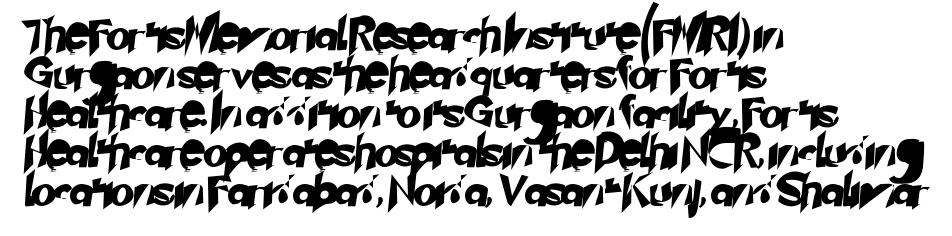
The image shows 32 px sans-serif type; set left-aligned, line spacing 1.22x, normal letter spacing, not underlined; low stroke contrast and a small x-height.
